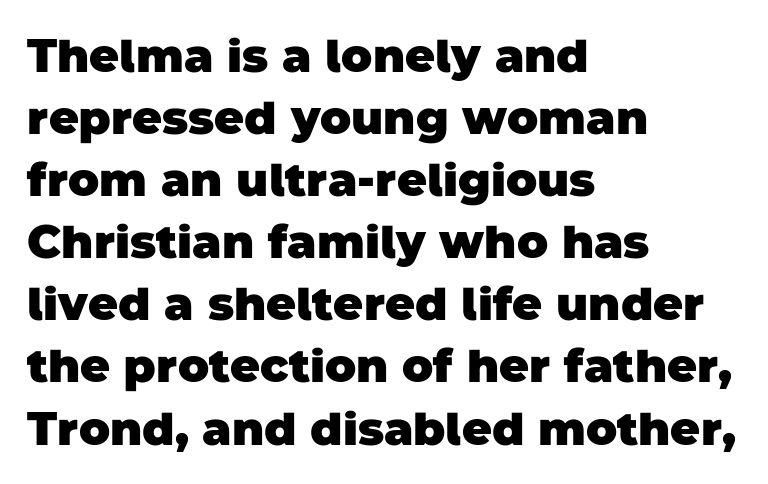
Q: Is the text bold? A: Yes.
Q: Is the typeface a serif or a sans-serif typeface? A: Sans-serif.
Q: Is the text underlined? A: No.
Q: How is the paragraph aligned? A: Left-aligned.
Q: Is the spacing between letters normal or unusually wide? A: Normal.
Q: Is the spacing between lines tight, normal or loose? A: Normal.
Q: Width (condensed, normal, or wide)? A: Normal.
Q: Stroke contrast? A: Low.
Q: x-height? A: Large.
Q: Monospaced? A: No.
